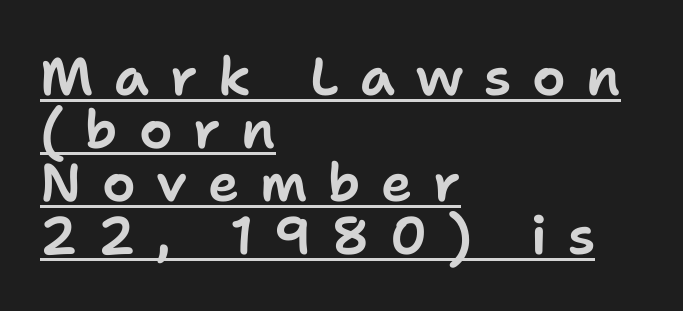
The image shows 53 px sans-serif type, upright; set left-aligned, tight line spacing (1.0x), unusually wide letter spacing (+0.39 em), underlined; low stroke contrast and a medium x-height.
